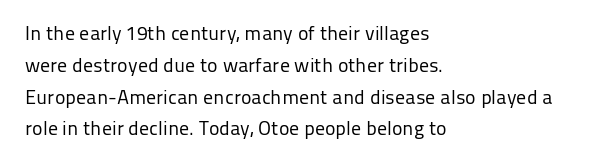
Q: Is the text bold? A: No.
Q: Is the text italic (slanted)? A: No, it is upright.
Q: Is the text underlined? A: No.
Q: How is the paragraph aligned? A: Left-aligned.
Q: Is the spacing between letters normal or unusually wide? A: Normal.
Q: Is the spacing between lines tight, normal or loose? A: Normal.
